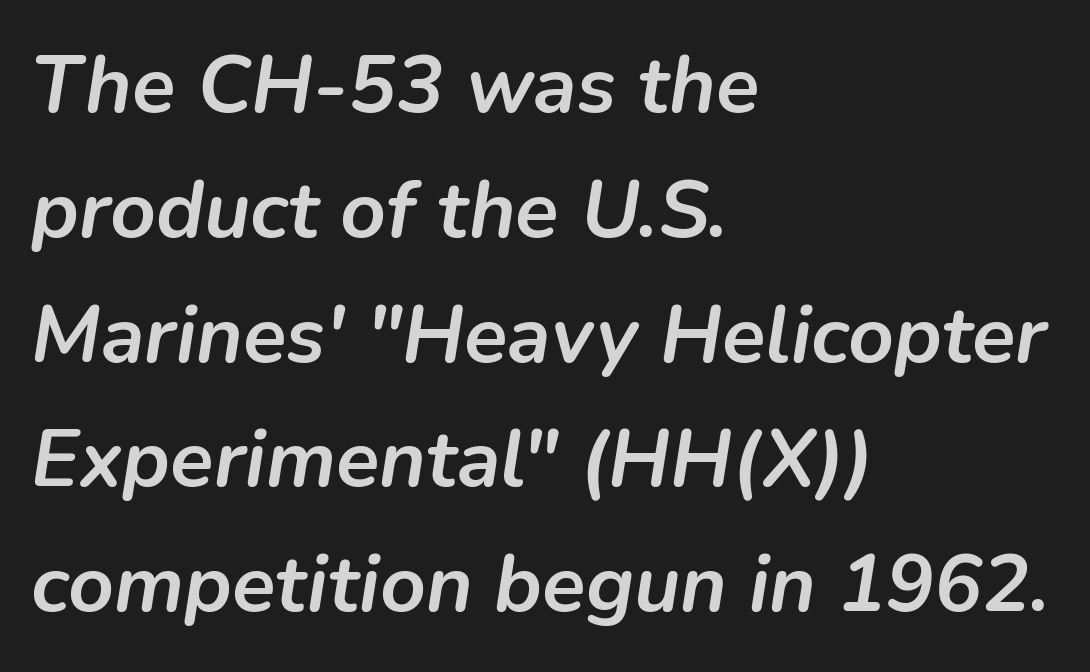
Q: Is the text bold? A: Yes.
Q: Is the text italic (slanted)? A: Yes, it leans right by about 9 degrees.
Q: Is the text underlined? A: No.
Q: How is the paragraph aligned? A: Left-aligned.
Q: Is the spacing between letters normal or unusually wide? A: Normal.
Q: Is the spacing between lines tight, normal or loose? A: Normal.
Q: Width (condensed, normal, or wide)? A: Normal.
Q: Stroke contrast? A: Low.
Q: x-height? A: Medium.
Q: Monospaced? A: No.
